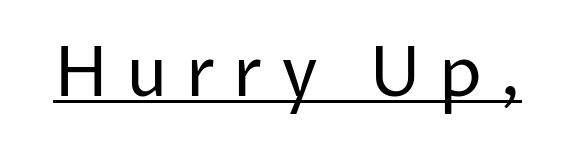
The image shows 69 px regular-weight sans-serif type, upright; set unusually wide letter spacing (+0.26 em), underlined; low stroke contrast and a medium x-height.
